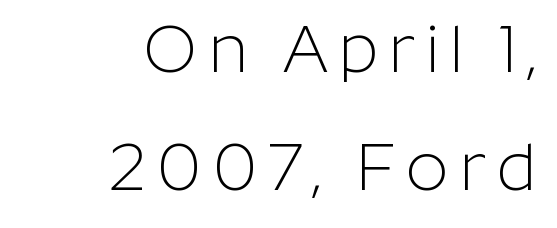
The image shows 67 px light sans-serif type, upright; set right-aligned, line spacing 1.76x, not underlined; low stroke contrast and a medium x-height.
